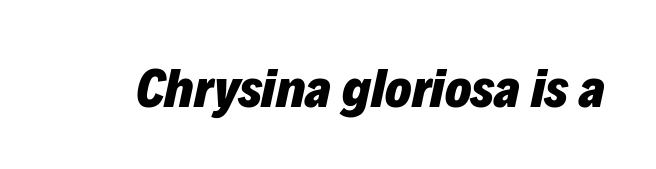
The face used here is rendered with its standard letterfit. Posture: slanted. Quick note: underline off. Varying glyph widths throughout — classic text-font behaviour.
